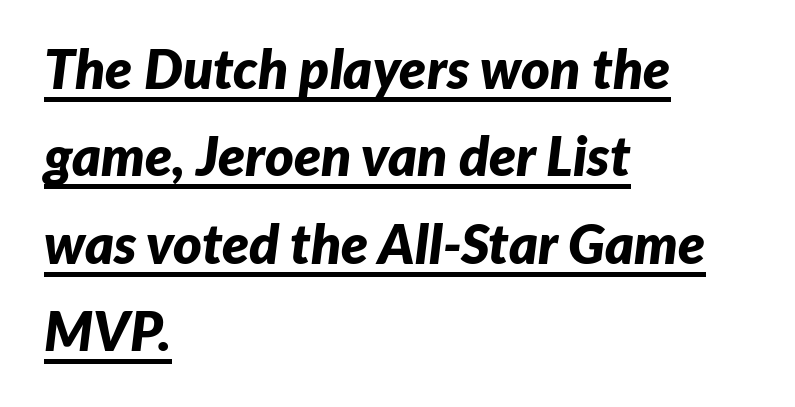
{"italic": "yes", "lean": "right", "slant_degrees": 7, "bold": "yes", "weight": "bold", "width": "normal", "stroke_contrast": "low", "x_height": "medium", "monospaced": "no", "underline": "yes", "align": "left", "line_spacing": "normal", "line_spacing_ratio": 1.59, "letter_spacing": "normal", "letter_spacing_em": 0.0, "glyph_px": 55}
